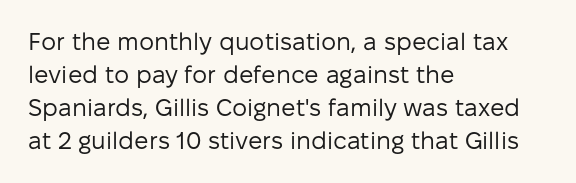
Q: Is the text bold? A: No.
Q: Is the text italic (slanted)? A: No, it is upright.
Q: Is the text underlined? A: No.
Q: How is the paragraph aligned? A: Left-aligned.
Q: Is the spacing between letters normal or unusually wide? A: Normal.
Q: Is the spacing between lines tight, normal or loose? A: Normal.
